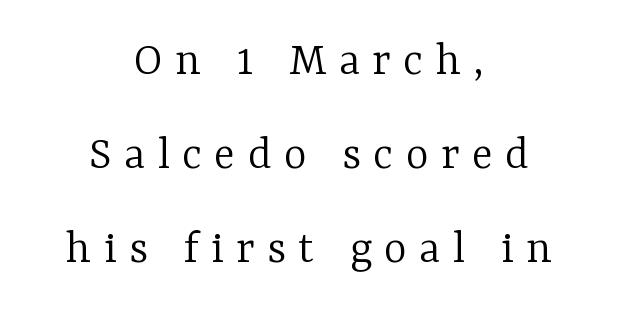
The image shows 49 px light serif type, upright; set centered, loose line spacing (1.92x), unusually wide letter spacing (+0.25 em), not underlined; low stroke contrast and a medium x-height.
